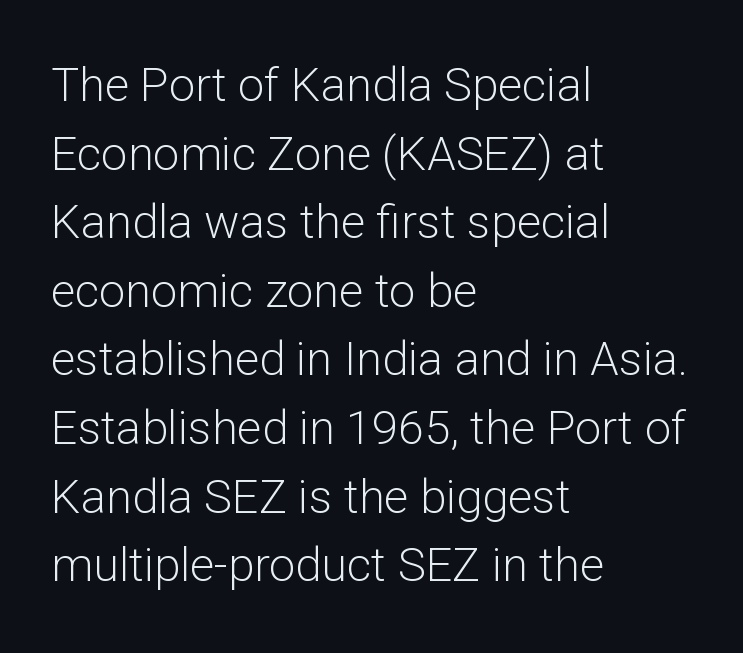
Between one letter and the next there's only the usual sliver of space. If you drew a line through each stem, it would be perfectly vertical. You could not count columns in this text — the font is proportionally spaced. Quick note: underline off.
